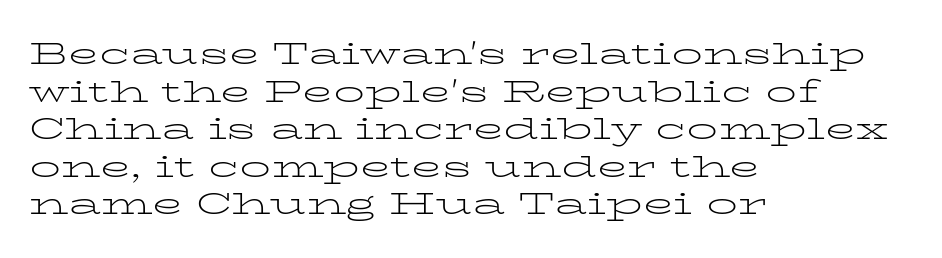
{"serif": "yes", "italic": "no", "bold": "no", "weight": "light", "width": "wide", "stroke_contrast": "low", "x_height": "medium", "monospaced": "no", "underline": "no", "align": "left", "line_spacing_ratio": 1.21, "letter_spacing": "normal", "letter_spacing_em": 0.0, "glyph_px": 31}
